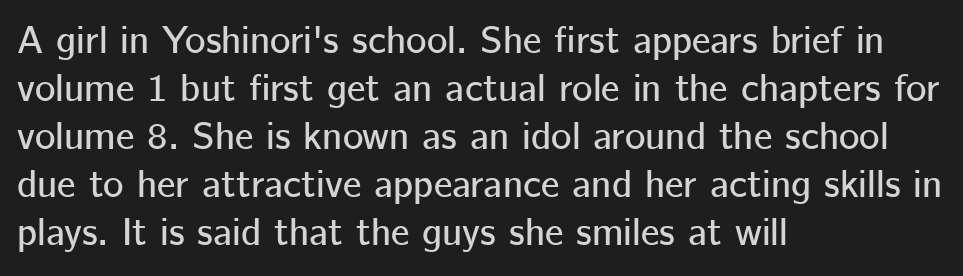
Q: Is the text italic (slanted)? A: No, it is upright.
Q: Is the typeface a serif or a sans-serif typeface? A: Sans-serif.
Q: Is the text underlined? A: No.
Q: How is the paragraph aligned? A: Left-aligned.
Q: Is the spacing between letters normal or unusually wide? A: Normal.
Q: Width (condensed, normal, or wide)? A: Normal.
Q: Stroke contrast? A: Low.
Q: x-height? A: Medium.
Q: Monospaced? A: No.
